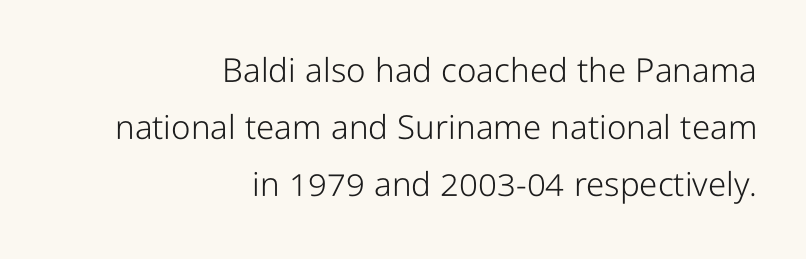
Words float on clear page, feet unadorned. A flush-right, rag-left setting is used for this passage. The letters look calm and open, with moderate or lighter stems. Notice how the stems are strictly vertical — no italics here.
